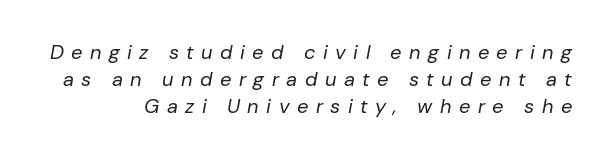
{"italic": "yes", "lean": "right", "slant_degrees": 10, "bold": "no", "underline": "no", "line_spacing": "normal", "line_spacing_ratio": 1.36, "letter_spacing": "wide", "letter_spacing_em": 0.37, "glyph_px": 20}
